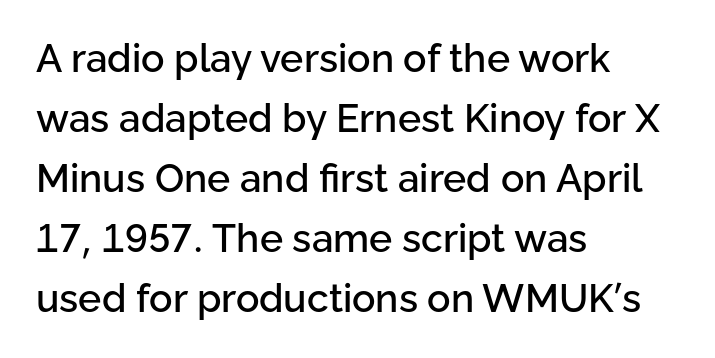
{"serif": "no", "italic": "no", "width": "normal", "stroke_contrast": "low", "x_height": "medium", "monospaced": "no", "underline": "no", "align": "left", "line_spacing": "normal", "line_spacing_ratio": 1.54, "letter_spacing": "normal", "letter_spacing_em": 0.0, "glyph_px": 39}
